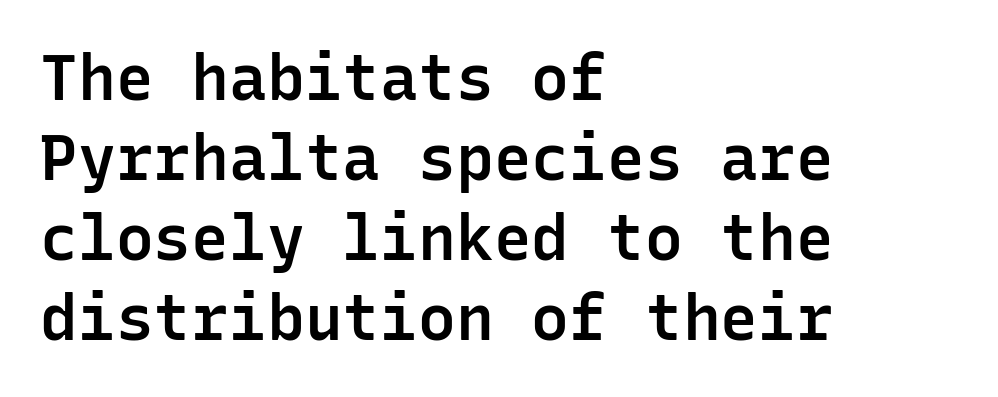
This sample is left-justified, so line endings fall wherever the words run out. The foot of each line stays bare and open. This is moderately heavy type, rendered in semibold. Whoever set this chose a conventional vertical rhythm.
